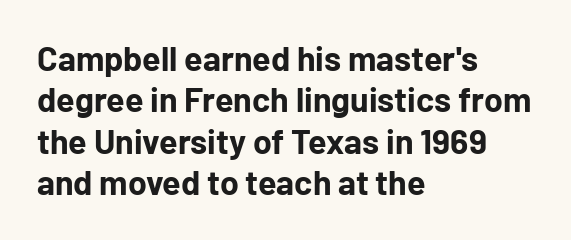
The image shows 34 px bold sans-serif type, upright; set left-aligned, line spacing 1.22x, normal letter spacing, not underlined; low stroke contrast and a medium x-height.
